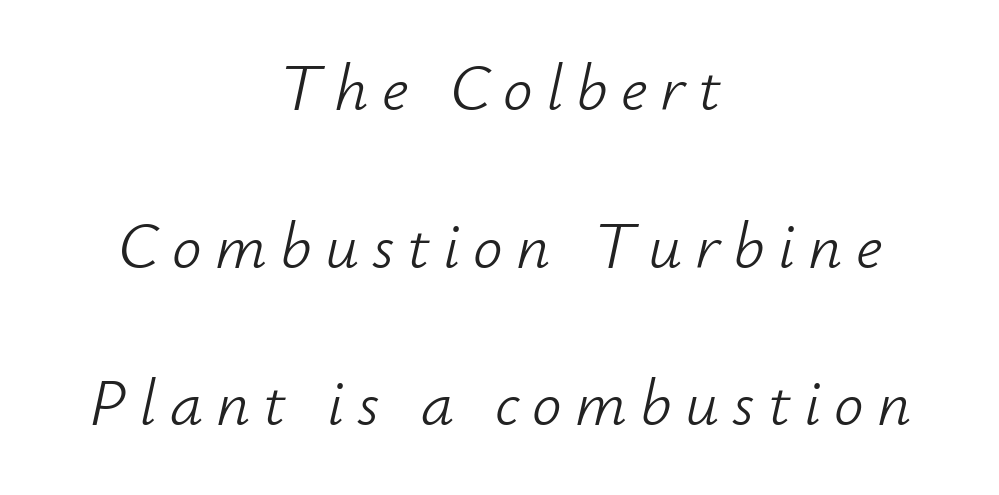
The image shows 66 px light type, italic (leaning right); set centered, loose line spacing (2.39x), unusually wide letter spacing (+0.2 em), not underlined; low stroke contrast and a small x-height.
